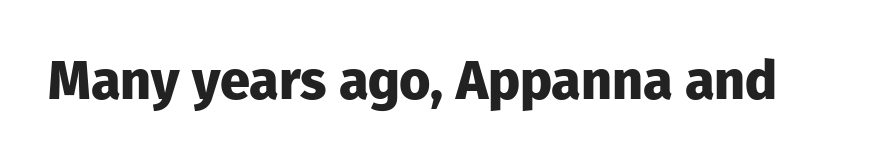
Q: Is the text bold? A: Yes.
Q: Is the text italic (slanted)? A: No, it is upright.
Q: Is the typeface a serif or a sans-serif typeface? A: Sans-serif.
Q: Is the text underlined? A: No.
Q: Is the spacing between letters normal or unusually wide? A: Normal.
Q: Width (condensed, normal, or wide)? A: Normal.
Q: Stroke contrast? A: Low.
Q: x-height? A: Medium.
Q: Monospaced? A: No.
